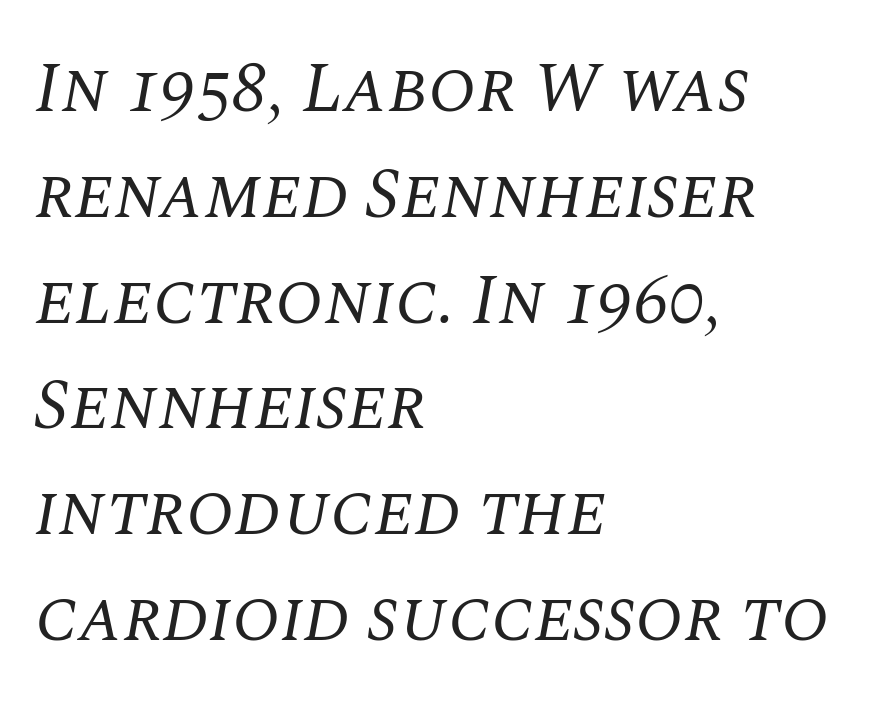
Q: Is the text bold? A: No.
Q: Is the text italic (slanted)? A: Yes, it leans right by about 10 degrees.
Q: Is the typeface a serif or a sans-serif typeface? A: Serif.
Q: Is the text underlined? A: No.
Q: How is the paragraph aligned? A: Left-aligned.
Q: Is the spacing between letters normal or unusually wide? A: Normal.
Q: Is the spacing between lines tight, normal or loose? A: Normal.
Q: Width (condensed, normal, or wide)? A: Normal.
Q: Stroke contrast? A: Medium.
Q: x-height? A: Large.
Q: Monospaced? A: No.
